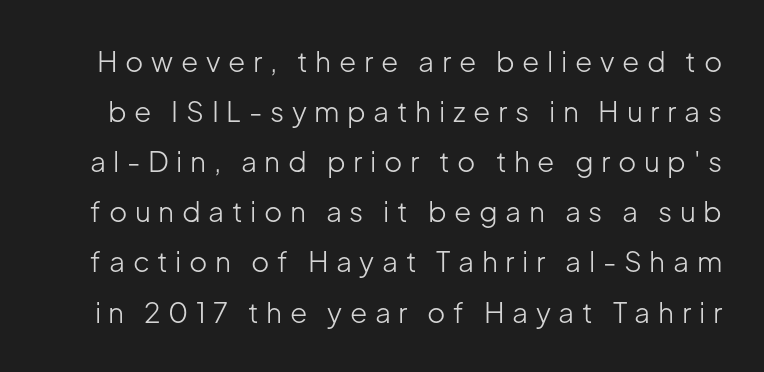
A typesetter would label this face a sans. You could not count columns in this text — the font is proportionally spaced. The font is comparable to plain body text, perhaps lighter. Look at the tracking — it's clearly loosened, letters drifting apart.
